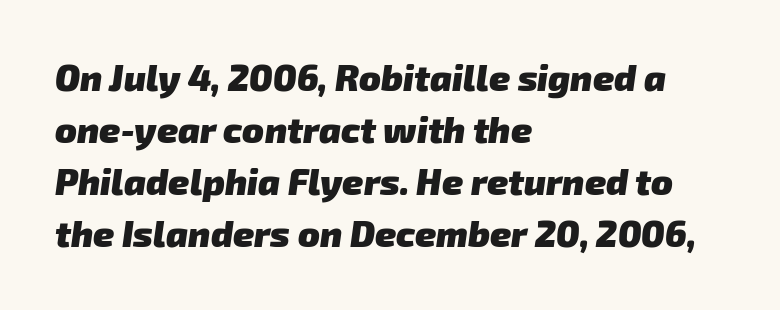
Default kerning and tracking; the words read as compact shapes. Typographic density is high because the face is bold. Line spacing here is normal. Examine the stroke ends and you'll find no serifs.
